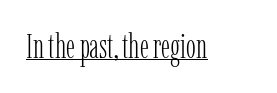
Character widths vary here, with narrow letters taking less room than wide ones. Each word holds together tightly as a unit, with standard inter-letter gaps. The weight tops out at a normal text grade. Underlining? Definitely there. Ordinary non-slanted type is in use. Serifs: yes, visible at the terminals of the letterforms.
